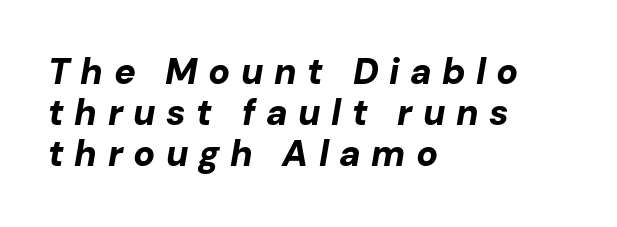
{"italic": "yes", "lean": "right", "slant_degrees": 10, "bold": "yes", "weight": "bold", "width": "normal", "stroke_contrast": "low", "x_height": "medium", "monospaced": "no", "underline": "no", "align": "left", "line_spacing": "tight", "line_spacing_ratio": 1.14, "letter_spacing": "wide", "letter_spacing_em": 0.29, "glyph_px": 36}
